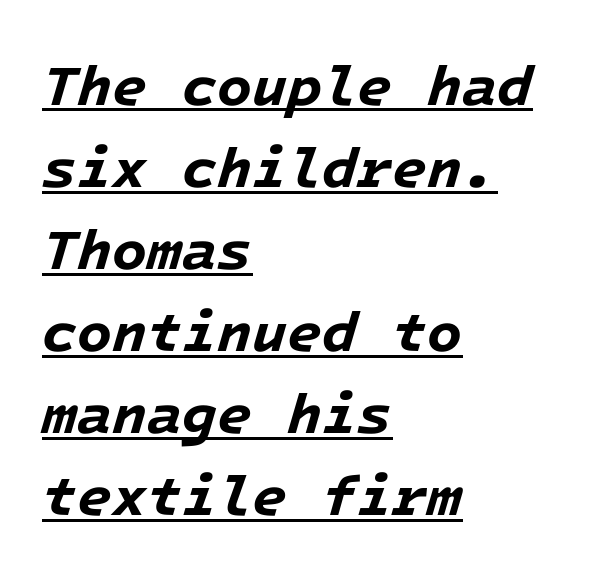
Q: Is the text bold? A: Yes.
Q: Is the text italic (slanted)? A: Yes, it leans right by about 16 degrees.
Q: Is the text underlined? A: Yes.
Q: How is the paragraph aligned? A: Left-aligned.
Q: Is the spacing between letters normal or unusually wide? A: Normal.
Q: Is the spacing between lines tight, normal or loose? A: Normal.
Q: Width (condensed, normal, or wide)? A: Normal.
Q: Stroke contrast? A: Low.
Q: x-height? A: Medium.
Q: Monospaced? A: Yes.
